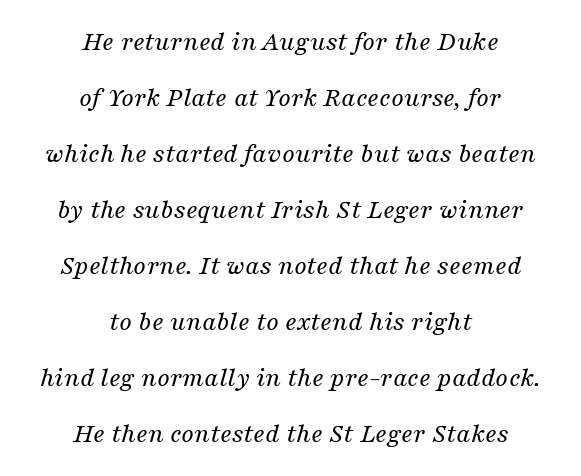
The image shows 28 px regular-weight serif type, italic (leaning right); set centered, loose line spacing (2.0x), normal letter spacing, not underlined; medium stroke contrast and a medium x-height.
